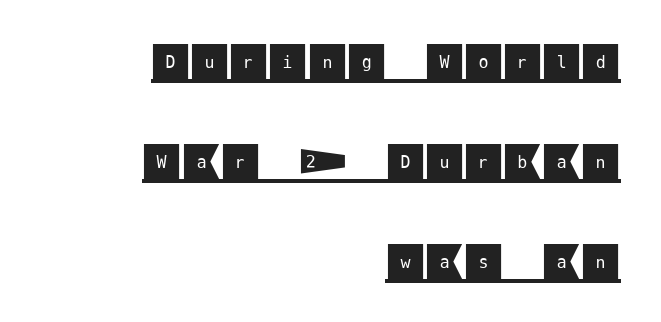
These lines were composed using upright roman letters. This is sans-serif lettering, the kind often seen on screens and signage. The rendering anchors every line to the right-hand side. Glyph-to-glyph distance matches everyday printed text. These lines stand farther apart than default settings would place them.
